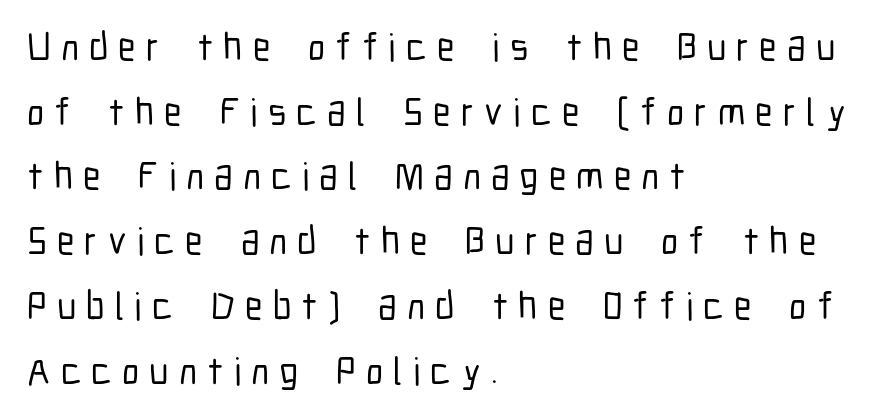
The image shows 39 px condensed sans-serif type, upright; set left-aligned, normal line spacing (1.66x), unusually wide letter spacing (+0.26 em), not underlined; low stroke contrast and a medium x-height.
